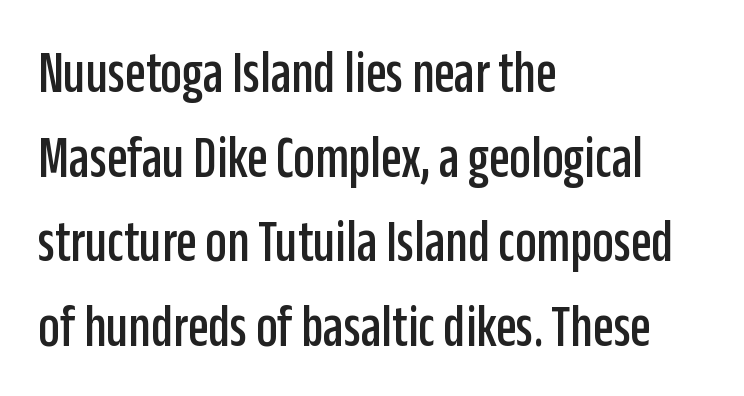
This sample has the flowing, uneven cadence of proportional lettering. Type style note: lacks serifs. Honestly, the row spacing looks completely unremarkable. Posture: straight, roman, zero tilt. Compared with typical body copy, the letter spacing here is the same.
